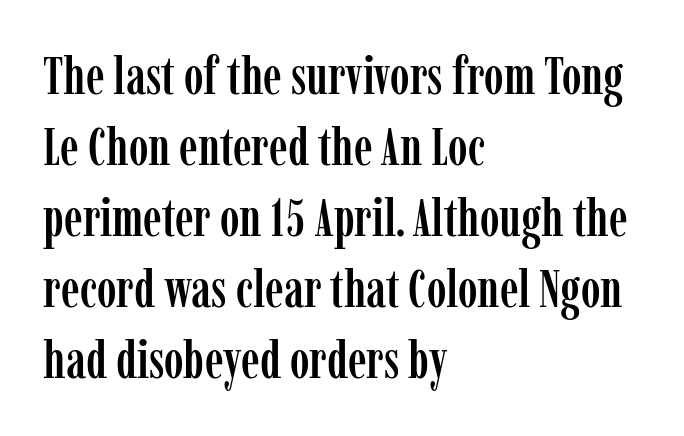
Q: Is the text italic (slanted)? A: No, it is upright.
Q: Is the typeface a serif or a sans-serif typeface? A: Serif.
Q: Is the text underlined? A: No.
Q: How is the paragraph aligned? A: Left-aligned.
Q: Is the spacing between letters normal or unusually wide? A: Normal.
Q: Is the spacing between lines tight, normal or loose? A: Normal.
Q: Width (condensed, normal, or wide)? A: Condensed.
Q: Stroke contrast? A: Low.
Q: x-height? A: Medium.
Q: Monospaced? A: No.
